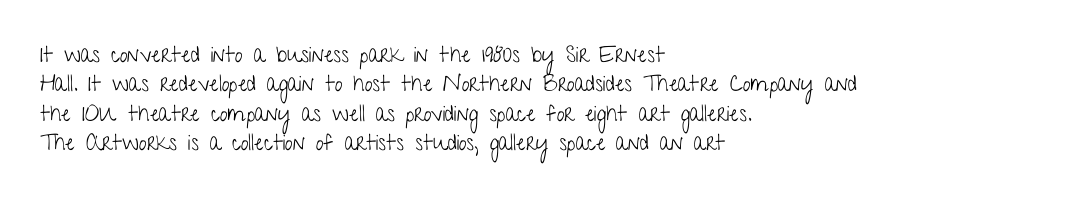
Bare-footed words on every line. Every stem runs plumb, perpendicular to the baseline. The typesetting does not lean heavy: it is not bold. Tracking value appears to be zero — textbook default spacing. The vertical gap from one line to the next is medium.
